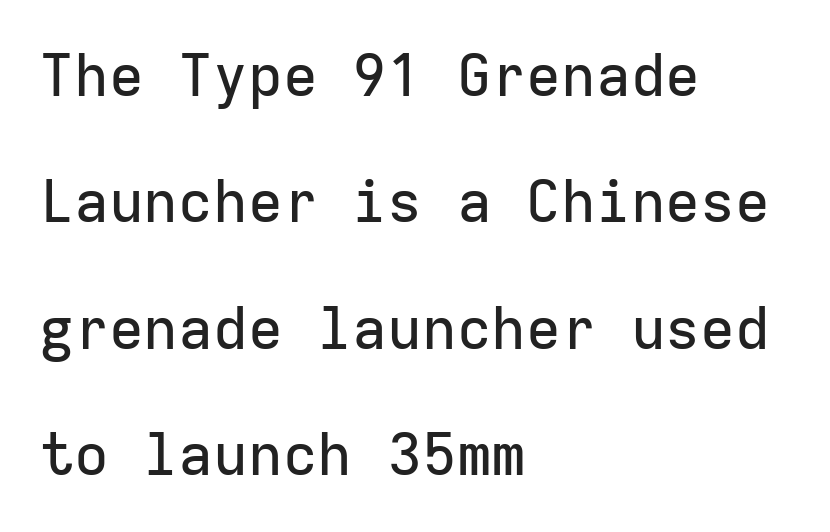
{"serif": "no", "italic": "no", "width": "normal", "stroke_contrast": "low", "x_height": "medium", "monospaced": "yes", "underline": "no", "align": "left", "line_spacing": "loose", "line_spacing_ratio": 2.18, "letter_spacing": "normal", "letter_spacing_em": 0.0, "glyph_px": 58}
